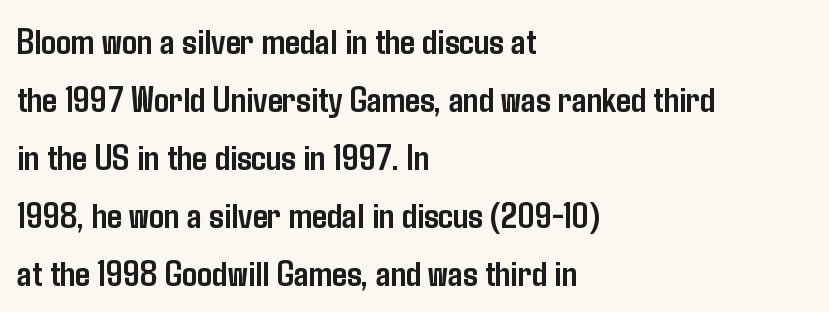
You could not count columns in this text — the font is proportionally spaced. Check where the strokes stop: nothing finishes them off — pure sans. No italicization has been applied; the sample stays upright. Short and long lines alike share a common starting point at left. Normally led — the rows are evenly, conventionally spaced. Clear beneath every line of the passage.
